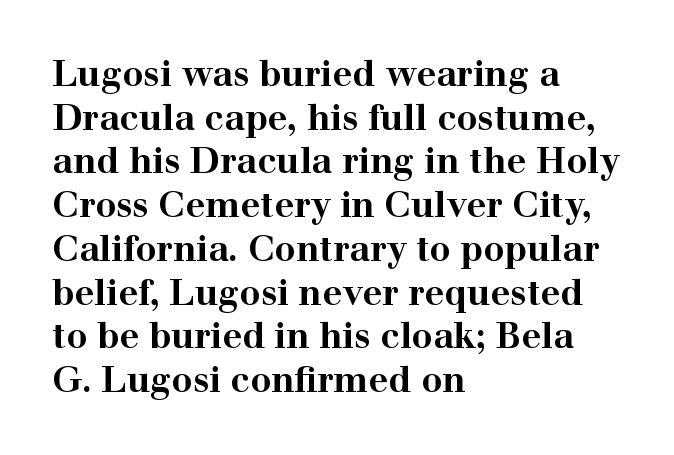
This sample uses plain, unmodified letter spacing. You'd pick this weight for a headline — it's a proper bold. Ascenders rise straight up at ninety degrees. Looks like regular typesetting: each glyph gets only the width it needs.
